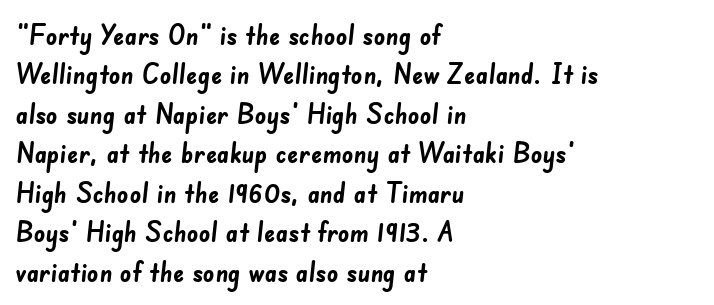
The paragraph has a hard left edge and a soft right edge. I'd call this a sans setting — the letters go barefoot. You could not count columns in this text — the font is proportionally spaced. Summary of vertical rhythm: regular, with standard interline spacing. There is no visible air inserted between adjacent glyphs.
